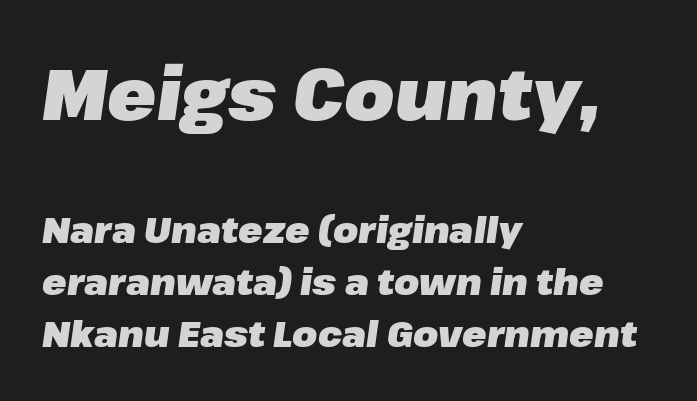
{"italic": "yes", "lean": "right", "slant_degrees": 8, "bold": "yes", "weight": "heavy", "width": "normal", "stroke_contrast": "low", "x_height": "medium", "monospaced": "no", "underline": "no", "align": "left", "line_spacing": "normal", "line_spacing_ratio": 1.45, "letter_spacing": "normal", "letter_spacing_em": 0.0, "larger_block": "first", "size_ratio": 2.0, "glyph_px": 72}
